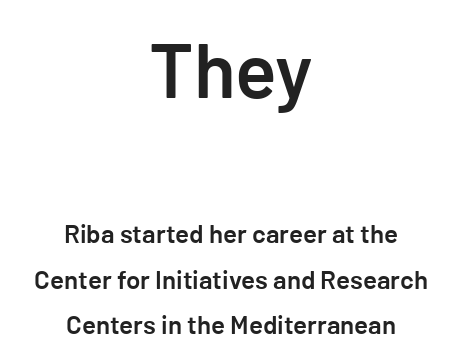
Glyph-to-glyph distance matches everyday printed text. The face used here appears at its bigger size in the upper chunk. Does the type have serifs? No, each stem ends abruptly. The typography opts for an upright posture over an oblique one.
